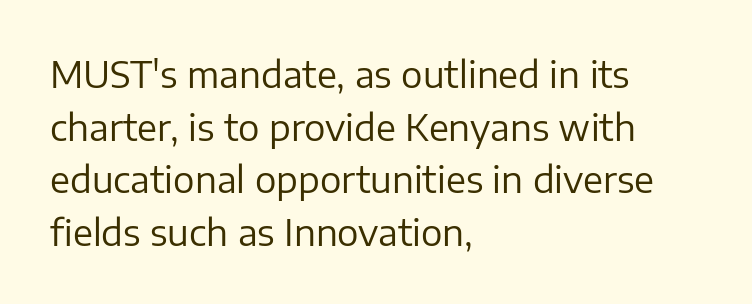
Q: Is the text bold? A: No.
Q: Is the text italic (slanted)? A: No, it is upright.
Q: Is the typeface a serif or a sans-serif typeface? A: Sans-serif.
Q: Is the text underlined? A: No.
Q: How is the paragraph aligned? A: Left-aligned.
Q: Is the spacing between letters normal or unusually wide? A: Normal.
Q: Is the spacing between lines tight, normal or loose? A: Normal.
Q: Width (condensed, normal, or wide)? A: Normal.
Q: Stroke contrast? A: Low.
Q: x-height? A: Medium.
Q: Monospaced? A: No.
